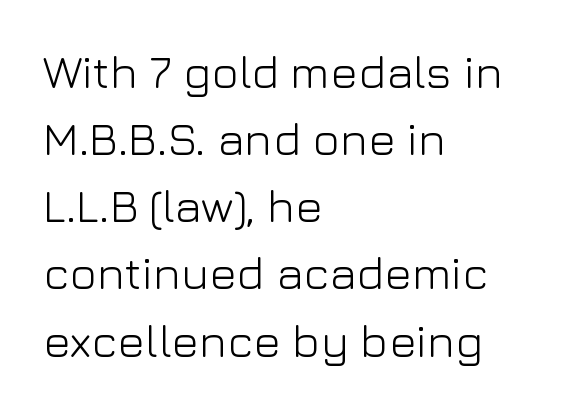
{"serif": "no", "italic": "no", "bold": "no", "weight": "light", "width": "normal", "stroke_contrast": "low", "x_height": "medium", "monospaced": "no", "underline": "no", "align": "left", "line_spacing": "normal", "line_spacing_ratio": 1.46, "letter_spacing": "normal", "letter_spacing_em": 0.0, "glyph_px": 46}
